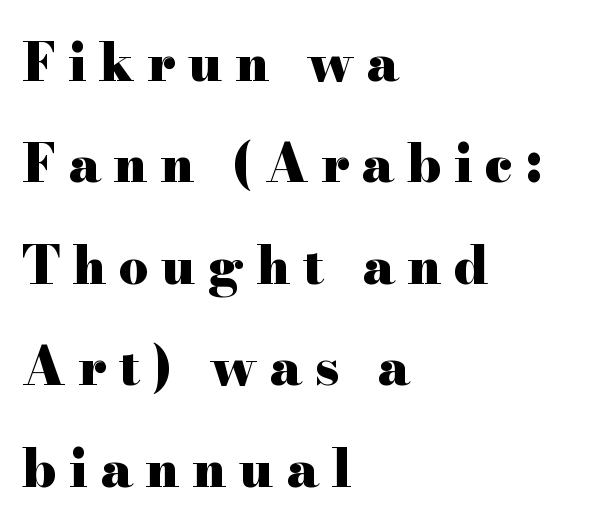
{"serif": "yes", "italic": "no", "bold": "yes", "weight": "heavy", "width": "wide", "stroke_contrast": "high", "x_height": "small", "monospaced": "no", "underline": "no", "align": "left", "line_spacing": "loose", "line_spacing_ratio": 1.95, "letter_spacing": "wide", "letter_spacing_em": 0.24, "glyph_px": 52}
